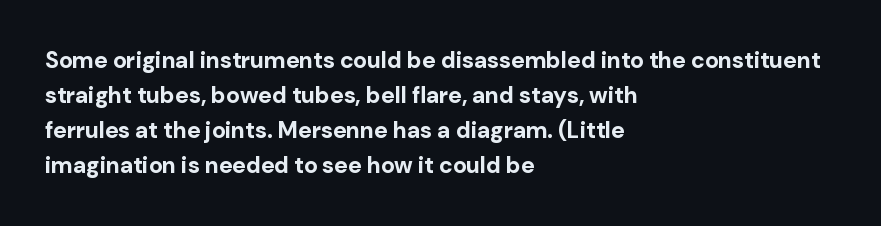
A normal amount of white space separates one row of letters from the next. The lines in this sample share a left origin and differ only in where they stop. Characters follow at the spacing the type designer built in. In terms of weight, the rendering is a true, heavy bold.
